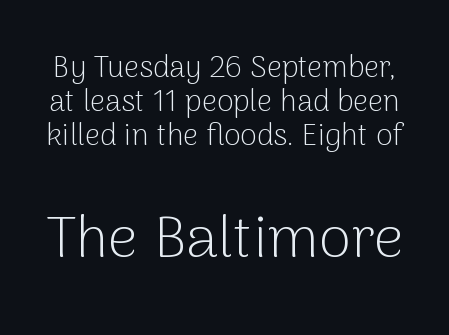
Unlike a traditional serif, this face leaves its strokes unadorned. Character widths vary here, with narrow letters taking less room than wide ones. If you drew a line through each stem, it would be perfectly vertical. Closely set lines give the paragraph a compact silhouette. No word sits above an underline.
